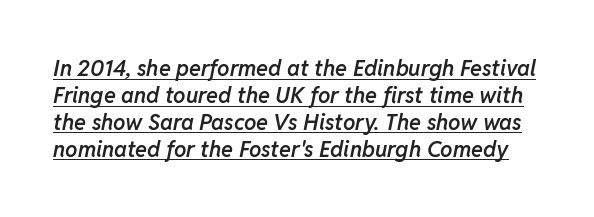
{"italic": "yes", "lean": "right", "slant_degrees": 11, "bold": "semi", "underline": "yes", "line_spacing_ratio": 1.22, "letter_spacing": "normal", "letter_spacing_em": 0.0, "glyph_px": 22}
